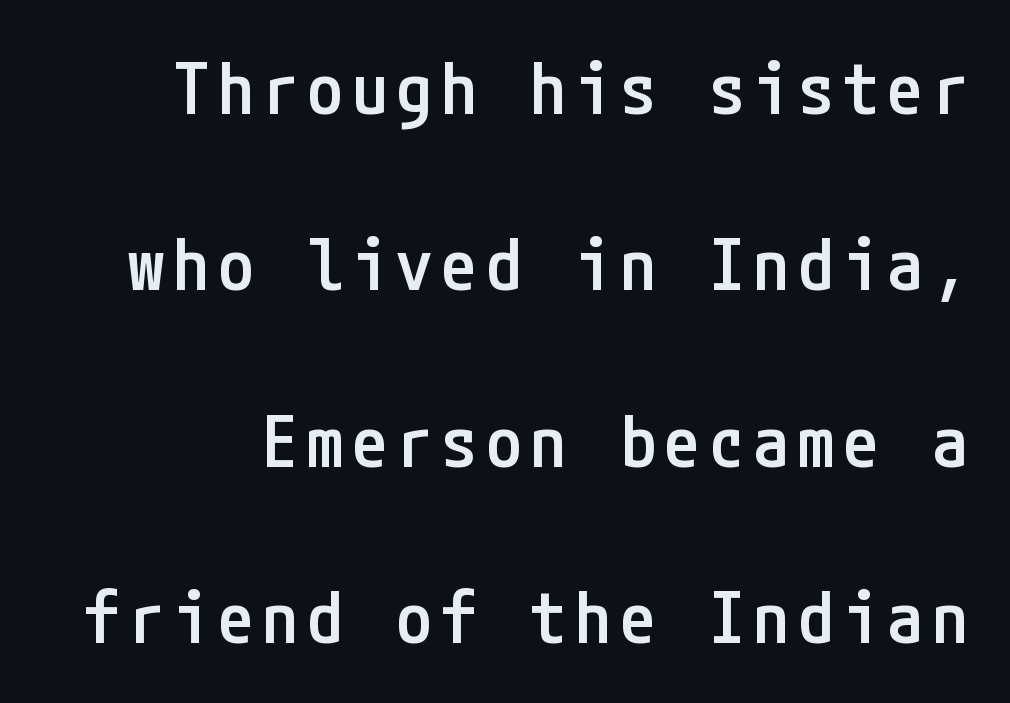
{"serif": "no", "italic": "no", "bold": "semi", "weight": "semibold", "width": "condensed", "stroke_contrast": "low", "x_height": "medium", "underline": "no", "line_spacing": "loose", "line_spacing_ratio": 2.45, "glyph_px": 72}
